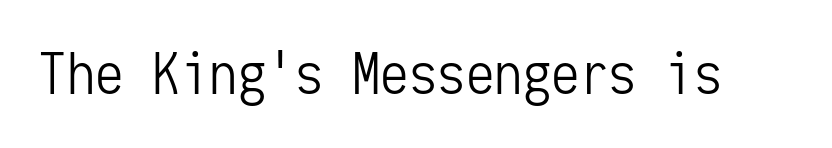
Q: Is the text bold? A: No.
Q: Is the text italic (slanted)? A: No, it is upright.
Q: Is the typeface a serif or a sans-serif typeface? A: Sans-serif.
Q: Is the text underlined? A: No.
Q: Is the spacing between letters normal or unusually wide? A: Normal.
Q: Width (condensed, normal, or wide)? A: Condensed.
Q: Stroke contrast? A: Low.
Q: x-height? A: Medium.
Q: Monospaced? A: Yes.
